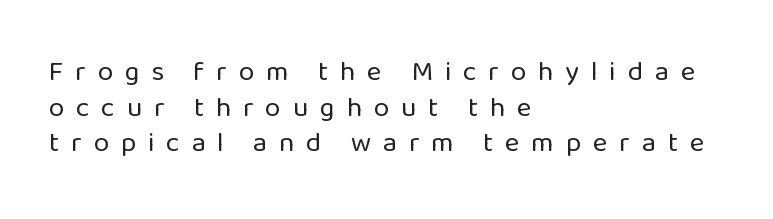
Tall strokes in this sample are plumb rather than angled. Check the space under the baseline: it is left empty. These lines are rendered in a variable-pitch font. Successive baselines arrive at the customary interval. Alignment: flush left. Heaviness? Minimal to ordinary, like unemphasized prose.
